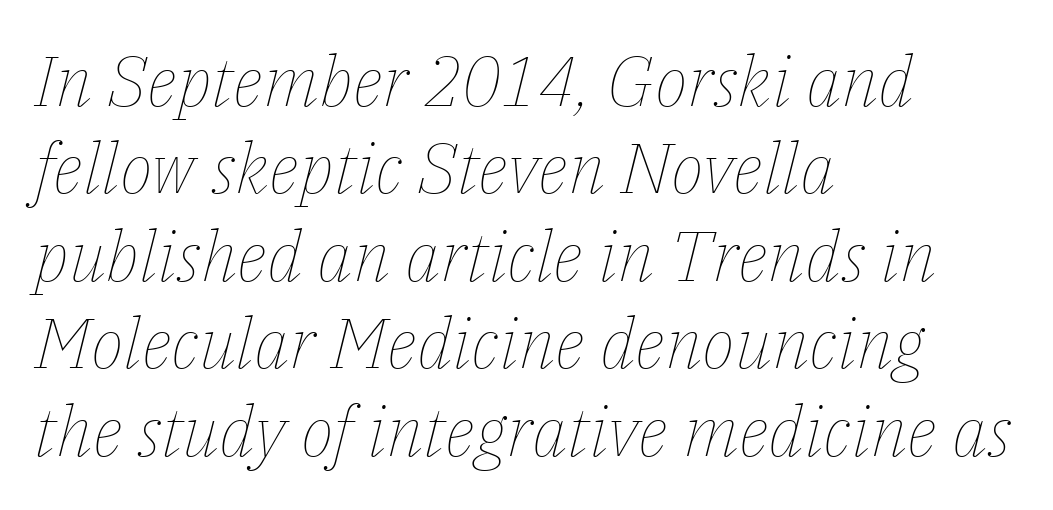
{"italic": "yes", "lean": "right", "slant_degrees": 14, "bold": "no", "weight": "thin", "width": "normal", "stroke_contrast": "low", "x_height": "medium", "monospaced": "no", "underline": "no", "align": "left", "line_spacing": "normal", "line_spacing_ratio": 1.25, "letter_spacing": "normal", "letter_spacing_em": 0.0, "glyph_px": 70}
